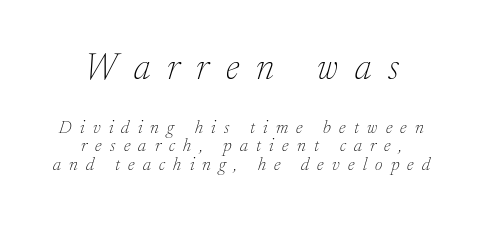
The image shows 37 px thin serif type, italic (leaning right); set centered, tight line spacing (1.03x), unusually wide letter spacing (+0.46 em), not underlined; the first (top) block is 2.06x larger; low stroke contrast and a medium x-height.
